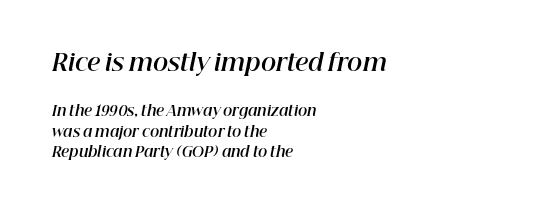
These lines keep a tight, regular rhythm from letter to letter. The strip under each line holds only bare page. Compared with an ordinary text face, these strokes are far heavier — a full bold. Quick note: interline space is typical.
